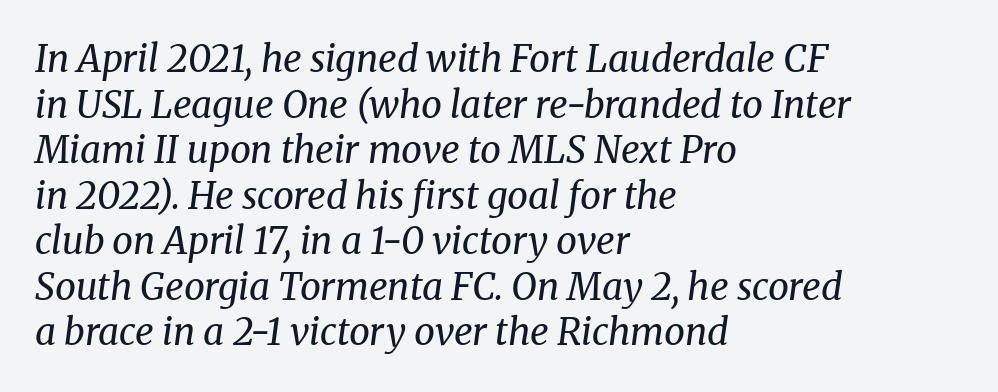
{"serif": "yes", "italic": "yes", "lean": "right", "slant_degrees": 8, "bold": "no", "weight": "regular", "width": "normal", "stroke_contrast": "medium", "x_height": "medium", "monospaced": "no", "underline": "no", "align": "left", "line_spacing_ratio": 1.23, "letter_spacing": "normal", "letter_spacing_em": 0.0, "glyph_px": 37}
